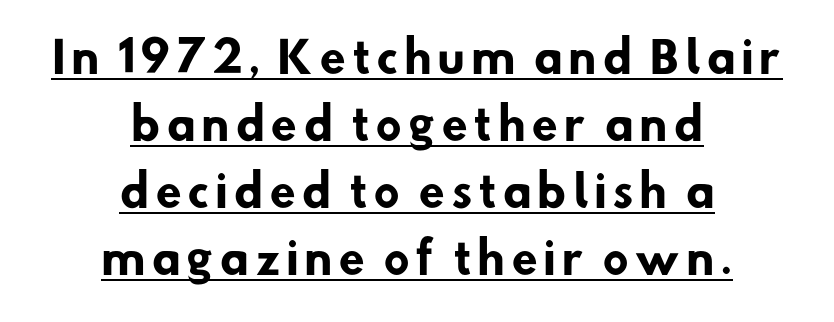
The image shows 43 px heavy sans-serif type; set centered, normal line spacing (1.56x), underlined; low stroke contrast and a small x-height.
